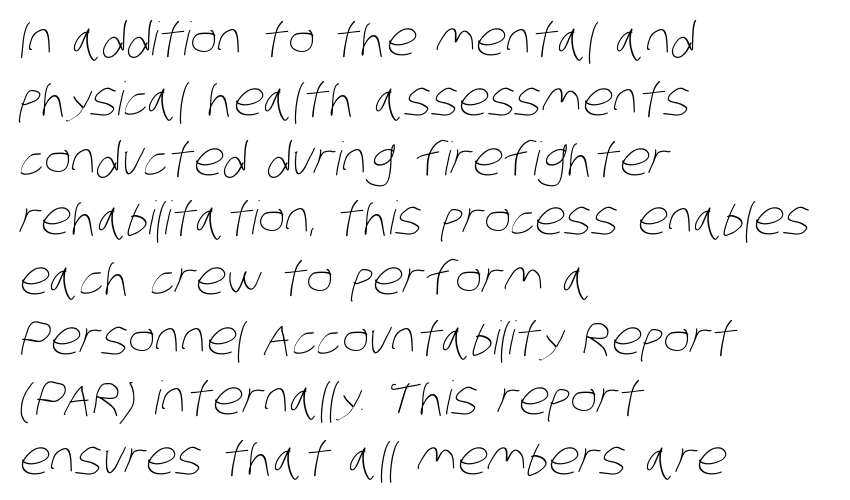
Q: Is the text bold? A: No.
Q: Is the text underlined? A: No.
Q: How is the paragraph aligned? A: Left-aligned.
Q: Is the spacing between letters normal or unusually wide? A: Normal.
Q: Is the spacing between lines tight, normal or loose? A: Normal.
Q: Width (condensed, normal, or wide)? A: Condensed.
Q: Stroke contrast? A: Low.
Q: x-height? A: Large.
Q: Monospaced? A: No.
